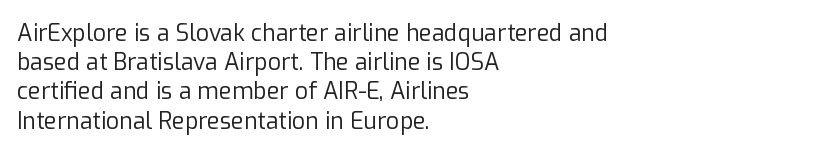
Q: Is the text bold? A: No.
Q: Is the text italic (slanted)? A: No, it is upright.
Q: Is the text underlined? A: No.
Q: How is the paragraph aligned? A: Left-aligned.
Q: Is the spacing between letters normal or unusually wide? A: Normal.
Q: Is the spacing between lines tight, normal or loose? A: Normal.
